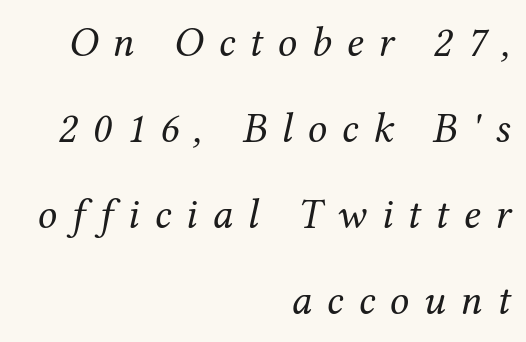
Unlike a clean sans, this face finishes its strokes with serifs. Honestly, there is no underline to notice here at all. Would a proofreader flag this as italicized? Yes. Character widths vary here, with narrow letters taking less room than wide ones. The lines are spread far apart with generous leading. No heavy texture on the line: the type isn't bold.
